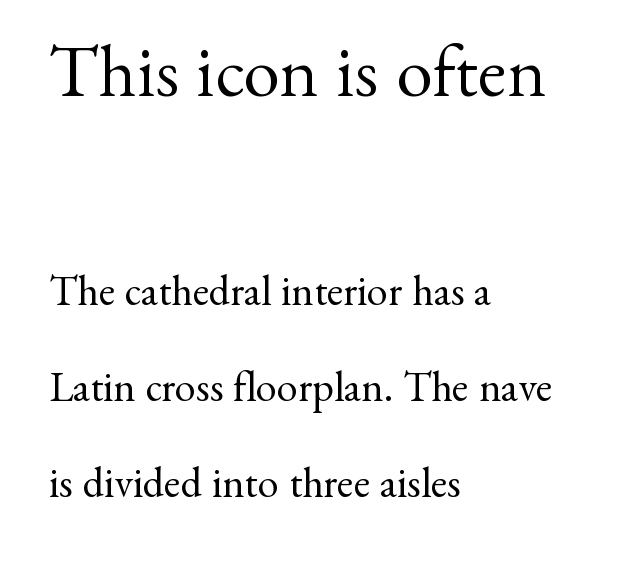
Q: Is the text bold? A: No.
Q: Is the text italic (slanted)? A: No, it is upright.
Q: Is the typeface a serif or a sans-serif typeface? A: Serif.
Q: Is the text underlined? A: No.
Q: How is the paragraph aligned? A: Left-aligned.
Q: Is the spacing between letters normal or unusually wide? A: Normal.
Q: Is the spacing between lines tight, normal or loose? A: Loose.
Q: Which block of text is set in a larger size, the first (top) or the second (bottom)? A: The first (top) one.
Q: Width (condensed, normal, or wide)? A: Normal.
Q: Stroke contrast? A: Medium.
Q: x-height? A: Small.
Q: Monospaced? A: No.
